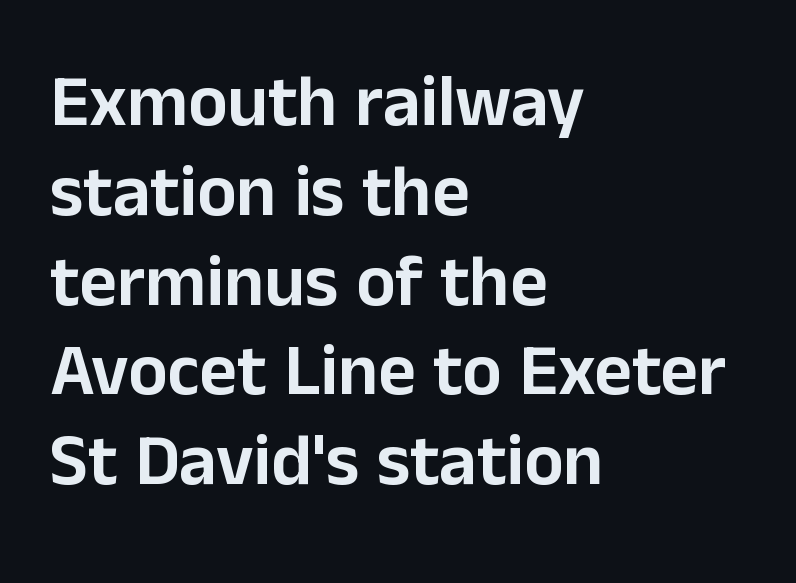
Typographically, this falls in the sans-serif category. The compositor pushed each line to the left boundary. Posture: straight, roman, zero tilt. Character widths vary here, with narrow letters taking less room than wide ones. Glyph-to-glyph distance matches everyday printed text.
